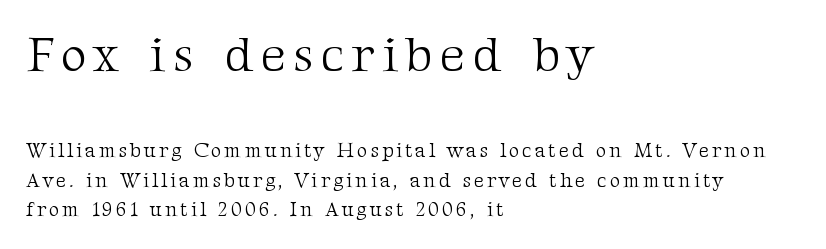
The image shows 50 px light serif type, upright; set left-aligned, normal line spacing (1.47x), not underlined; the first (top) block is 2.5x larger; medium stroke contrast and a medium x-height.
